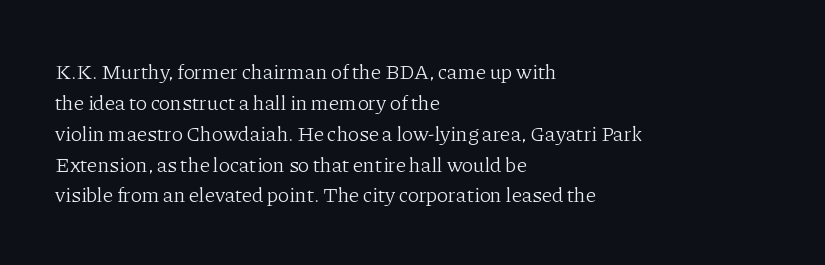
If you drew a line through each stem, it would be perfectly vertical. Leftover space on each line is placed entirely after the last word. The vertical gap from one line to the next is medium. The specimen omits any rule beneath the text block's lines.
